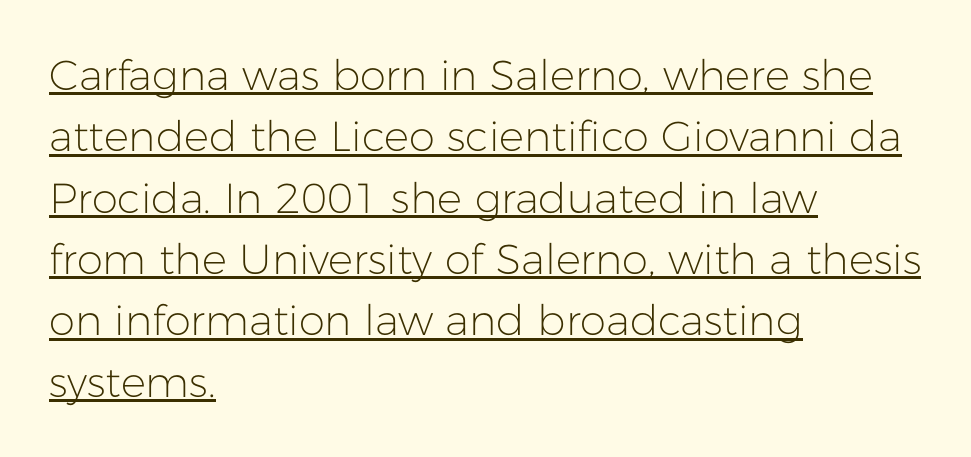
Style check: upright. Leading matches the norm, producing a regular column. Glance below the letters and you will spot a drawn line. The face looks like a standard text weight, possibly lighter.
